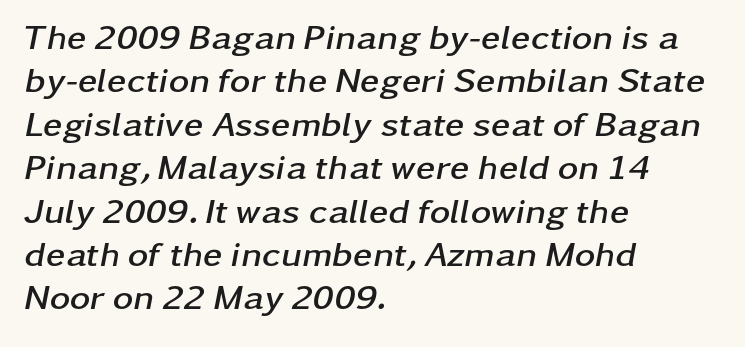
The image shows 35 px semibold, wide type, italic (leaning right); set left-aligned, line spacing 1.24x, normal letter spacing, not underlined; low stroke contrast and a medium x-height.
